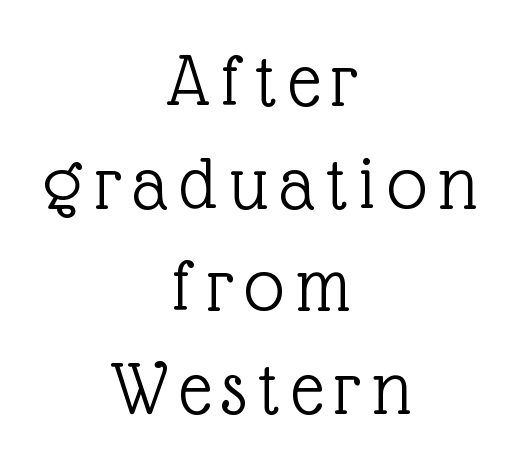
Q: Is the text bold? A: No.
Q: Is the text italic (slanted)? A: No, it is upright.
Q: Is the typeface a serif or a sans-serif typeface? A: Serif.
Q: Is the text underlined? A: No.
Q: How is the paragraph aligned? A: Centered.
Q: Is the spacing between lines tight, normal or loose? A: Normal.
Q: Width (condensed, normal, or wide)? A: Normal.
Q: x-height? A: Medium.
Q: Monospaced? A: No.
